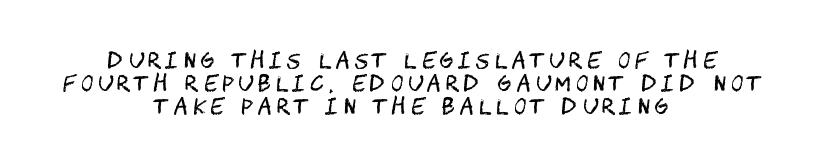
The image shows 21 px text type, upright; set centered, tight line spacing (1.1x), unusually wide letter spacing (+0.24 em), not underlined.
